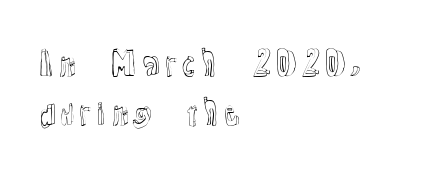
Think of a printed novel: that variable character pitch is what you see here. The paragraph has a hard left edge and a soft right edge. Plain, unruled lines of type. A normal amount of white space separates one row of letters from the next.
